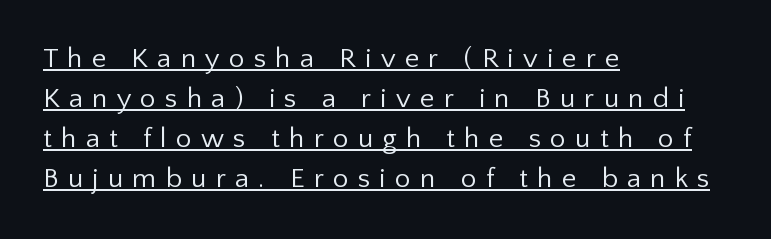
Q: Is the text bold? A: No.
Q: Is the text italic (slanted)? A: No, it is upright.
Q: Is the typeface a serif or a sans-serif typeface? A: Sans-serif.
Q: Is the text underlined? A: Yes.
Q: How is the paragraph aligned? A: Left-aligned.
Q: Is the spacing between letters normal or unusually wide? A: Unusually wide.
Q: Is the spacing between lines tight, normal or loose? A: Normal.
Q: Width (condensed, normal, or wide)? A: Normal.
Q: Stroke contrast? A: Low.
Q: x-height? A: Medium.
Q: Monospaced? A: No.
